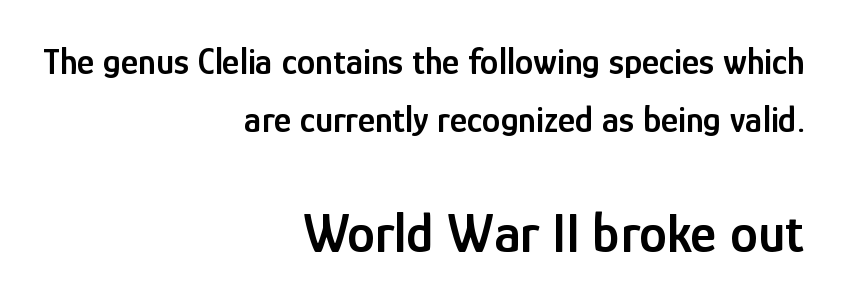
{"serif": "no", "italic": "no", "bold": "semi", "weight": "semibold", "width": "condensed", "stroke_contrast": "low", "x_height": "medium", "monospaced": "no", "underline": "no", "align": "right", "line_spacing": "normal", "line_spacing_ratio": 1.57, "letter_spacing": "normal", "letter_spacing_em": 0.0, "larger_block": "second", "size_ratio": 1.51, "glyph_px": 56}
